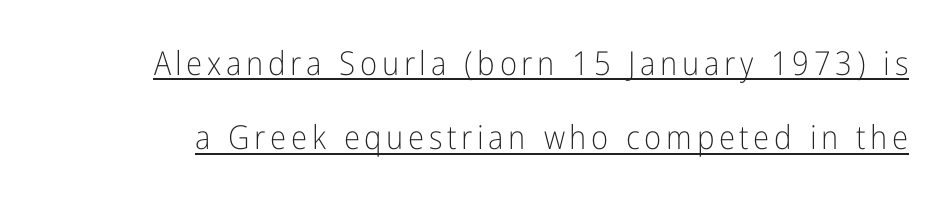
In terms of posture, this sample is upright. Vertically, the passage feels expansive, rows floating well apart. Varying glyph widths throughout — classic text-font behaviour. Is this a heavy cut? Hardly; it is regular or lighter. The characters display no serif detailing; their extremities are plain. The glyphs are accompanied by a horizontal stroke just below them.
